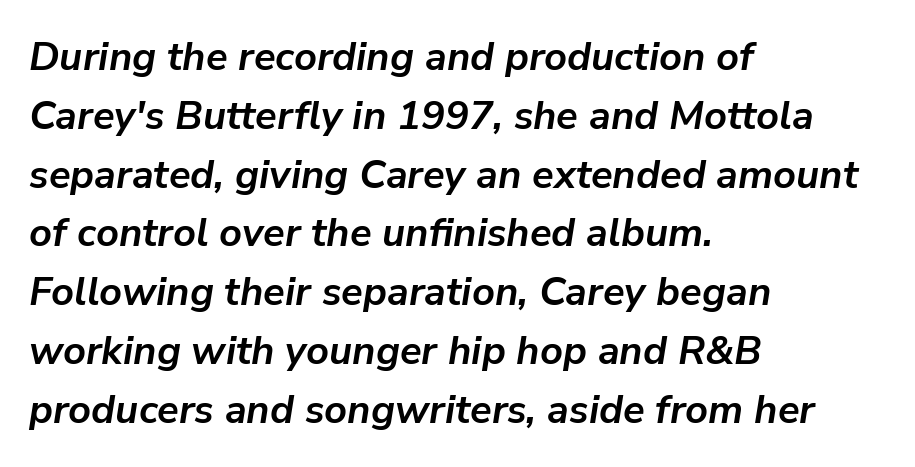
Q: Is the text bold? A: Yes.
Q: Is the text italic (slanted)? A: Yes, it leans right by about 9 degrees.
Q: Is the text underlined? A: No.
Q: How is the paragraph aligned? A: Left-aligned.
Q: Is the spacing between letters normal or unusually wide? A: Normal.
Q: Is the spacing between lines tight, normal or loose? A: Normal.
Q: Width (condensed, normal, or wide)? A: Normal.
Q: Stroke contrast? A: Low.
Q: x-height? A: Medium.
Q: Monospaced? A: No.
